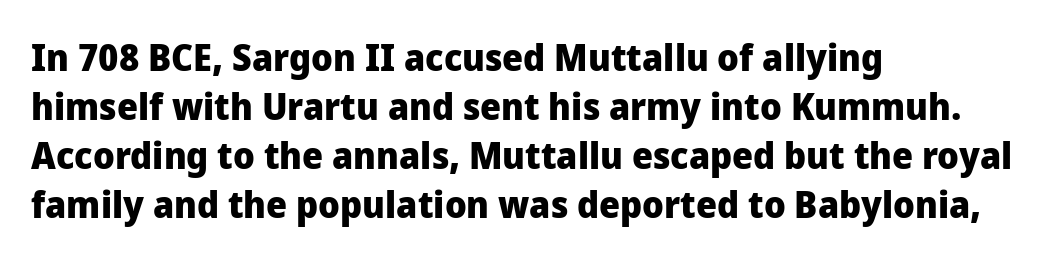
A clean baseline with only descenders dipping below it. The type is set solid horizontally, with unmodified tracking. The lines sit at an ordinary, default distance from one another. As a designer I'd log this as weight 700, bold. Each letter keeps its own natural width here, so spacing adapts to shape. The specimen reads as upright at a glance.
